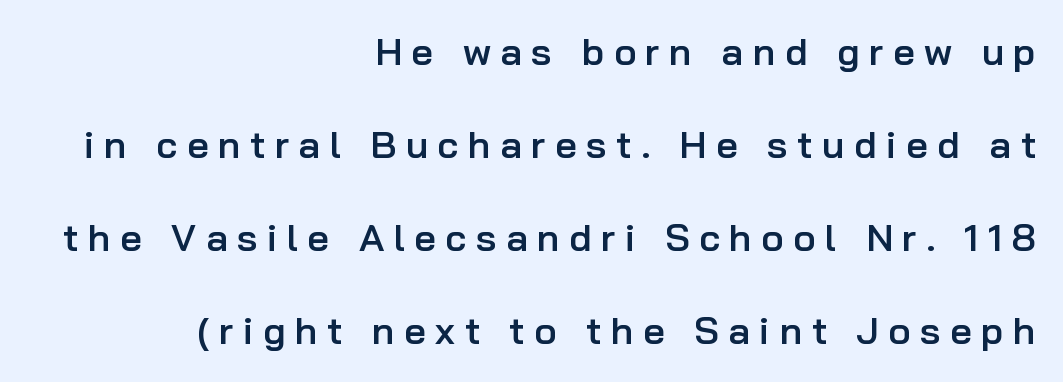
The image shows 38 px semibold sans-serif type, upright; set right-aligned, loose line spacing (2.45x), unusually wide letter spacing (+0.25 em), not underlined; low stroke contrast and a medium x-height.
